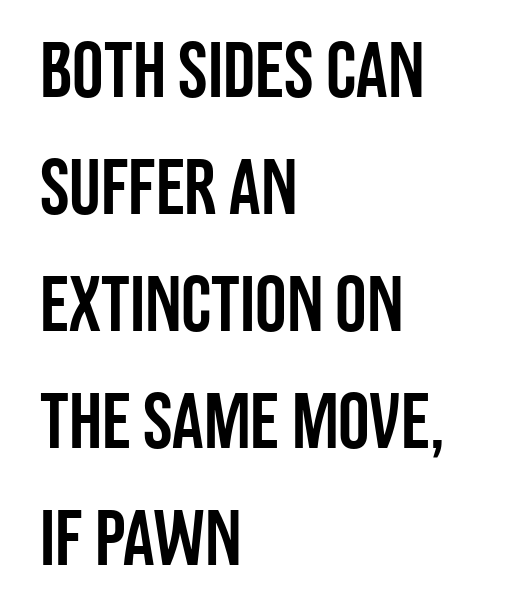
The image shows 79 px condensed sans-serif type, upright; set left-aligned, normal line spacing (1.48x), normal letter spacing, not underlined; low stroke contrast and a large x-height.
